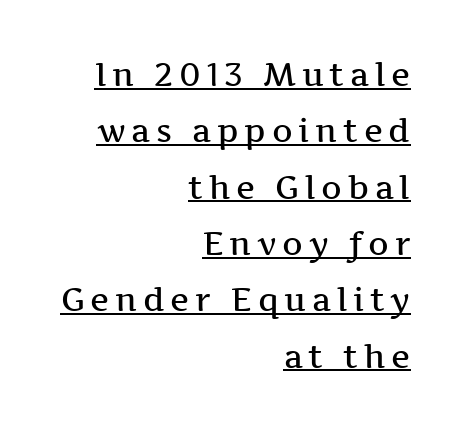
The image shows 32 px semibold, wide serif type, upright; set right-aligned, line spacing 1.76x, underlined; medium stroke contrast and a medium x-height.
